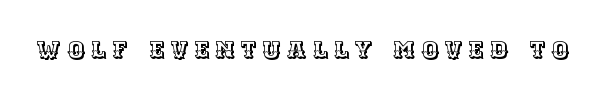
When letters stand straight like this, we call the style roman or upright. The gaps between neighbouring characters are conspicuously large. Check under the words: just untouched page.
